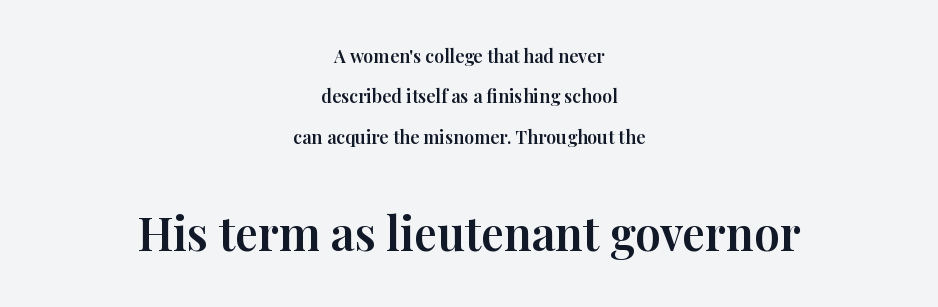
{"serif": "yes", "italic": "no", "width": "normal", "stroke_contrast": "high", "x_height": "medium", "monospaced": "no", "underline": "no", "align": "center", "line_spacing": "loose", "line_spacing_ratio": 2.25, "letter_spacing": "normal", "letter_spacing_em": 0.0, "larger_block": "second", "size_ratio": 2.56, "glyph_px": 46}
